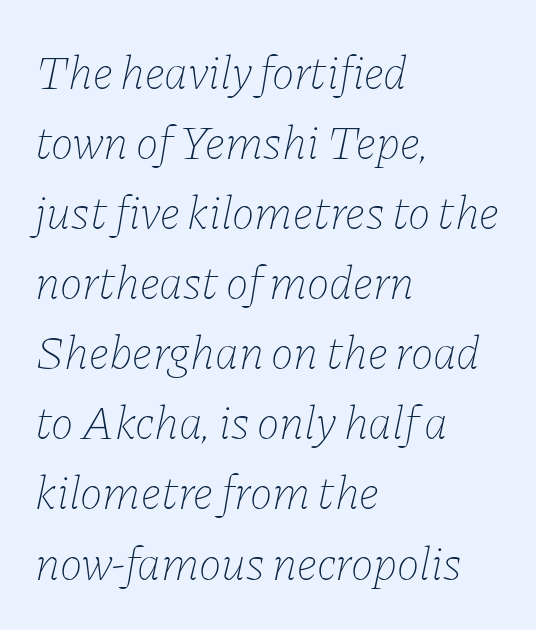
Q: Is the text bold? A: No.
Q: Is the text italic (slanted)? A: Yes, it leans right by about 11 degrees.
Q: Is the text underlined? A: No.
Q: How is the paragraph aligned? A: Left-aligned.
Q: Is the spacing between letters normal or unusually wide? A: Normal.
Q: Is the spacing between lines tight, normal or loose? A: Normal.
Q: Width (condensed, normal, or wide)? A: Normal.
Q: Stroke contrast? A: Low.
Q: x-height? A: Medium.
Q: Monospaced? A: No.
